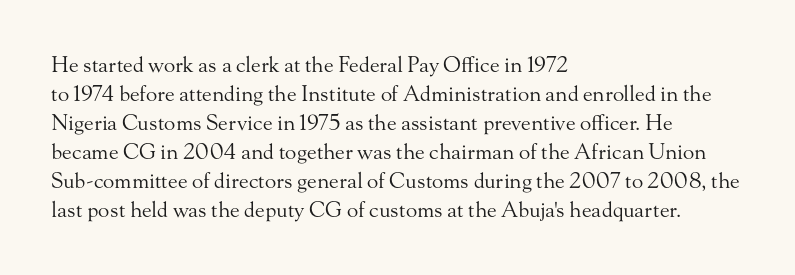
{"italic": "no", "bold": "no", "underline": "no", "align": "left", "line_spacing": "normal", "line_spacing_ratio": 1.38, "letter_spacing": "normal", "letter_spacing_em": 0.0, "glyph_px": 21}
